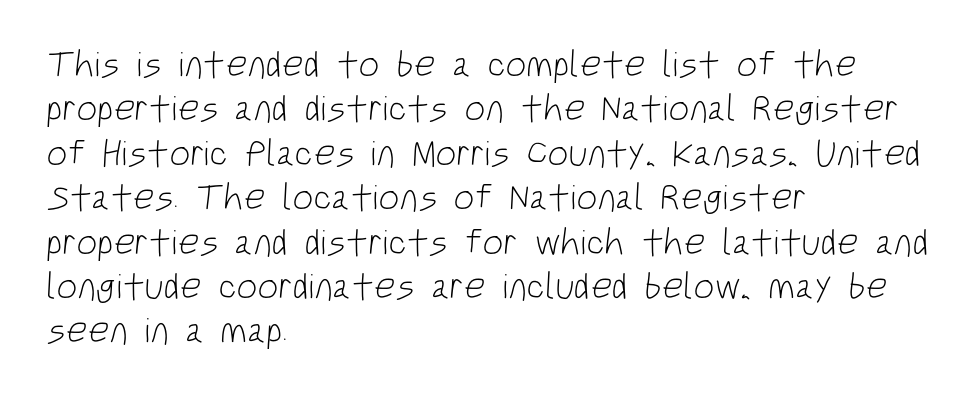
{"serif": "no", "bold": "no", "weight": "light", "width": "condensed", "stroke_contrast": "low", "x_height": "large", "monospaced": "no", "underline": "no", "align": "left", "line_spacing_ratio": 1.2, "letter_spacing": "normal", "letter_spacing_em": 0.0, "glyph_px": 37}
